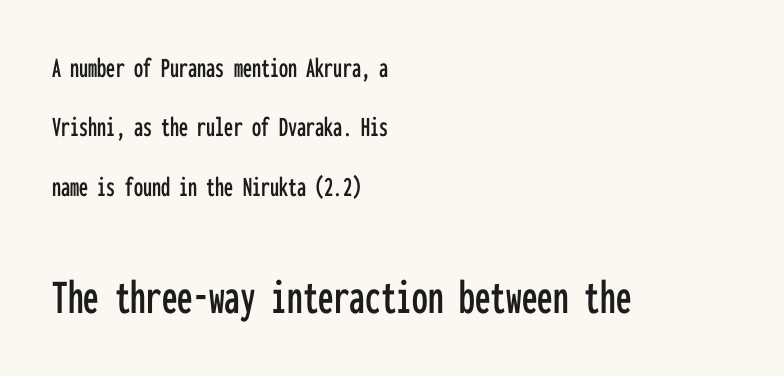
The rendering anchors every line to the left-hand side. Ascenders rise straight up at ninety degrees. The more generous point size was reserved for the lower chunk. You could fit nearly another row in the gap between these rows. Font category for this specimen: sans-serif. Anything drawn beneath the words? Only blank space.
